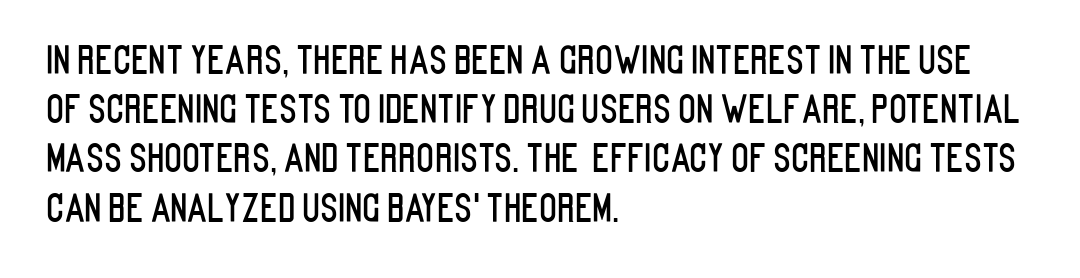
Q: Is the text italic (slanted)? A: No, it is upright.
Q: Is the typeface a serif or a sans-serif typeface? A: Sans-serif.
Q: Is the text underlined? A: No.
Q: How is the paragraph aligned? A: Left-aligned.
Q: Is the spacing between letters normal or unusually wide? A: Normal.
Q: Is the spacing between lines tight, normal or loose? A: Normal.
Q: Width (condensed, normal, or wide)? A: Condensed.
Q: Stroke contrast? A: Low.
Q: x-height? A: Large.
Q: Monospaced? A: No.
